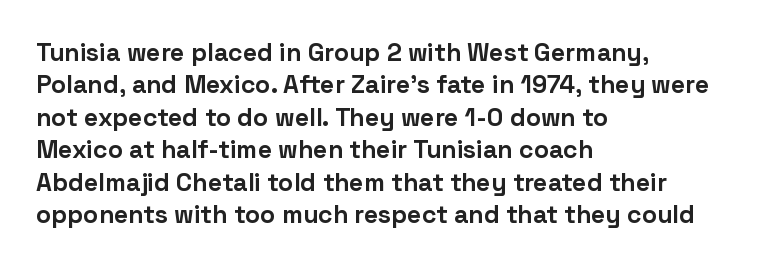
{"italic": "no", "bold": "yes", "underline": "no", "align": "left", "line_spacing": "normal", "line_spacing_ratio": 1.3, "letter_spacing": "normal", "letter_spacing_em": 0.0, "glyph_px": 25}
